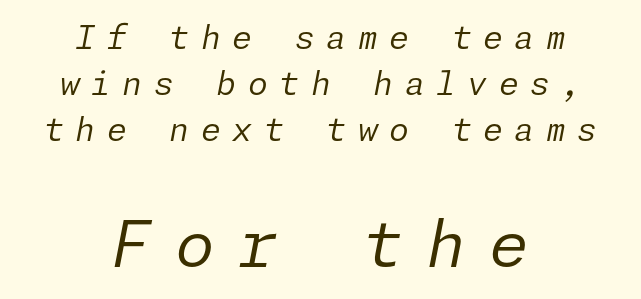
Q: Is the text bold? A: No.
Q: Is the text italic (slanted)? A: Yes, it leans right by about 11 degrees.
Q: Is the text underlined? A: No.
Q: How is the paragraph aligned? A: Centered.
Q: Is the spacing between letters normal or unusually wide? A: Unusually wide.
Q: Is the spacing between lines tight, normal or loose? A: Normal.
Q: Which block of text is set in a larger size, the first (top) or the second (bottom)? A: The second (bottom) one.
Q: Width (condensed, normal, or wide)? A: Normal.
Q: Stroke contrast? A: Low.
Q: x-height? A: Medium.
